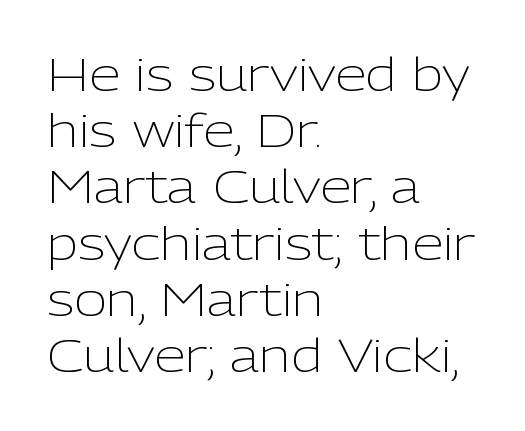
The image shows 45 px light sans-serif type, upright; set left-aligned, normal line spacing (1.25x), normal letter spacing, not underlined; low stroke contrast and a medium x-height.
